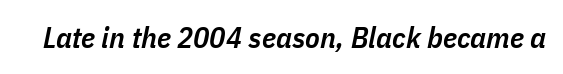
The image shows 30 px semibold, condensed type, italic (leaning right); set normal letter spacing, not underlined; low stroke contrast and a medium x-height.
